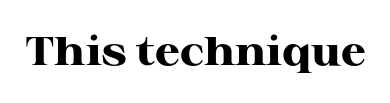
Q: Is the text bold? A: Yes.
Q: Is the text italic (slanted)? A: No, it is upright.
Q: Is the typeface a serif or a sans-serif typeface? A: Serif.
Q: Is the text underlined? A: No.
Q: Is the spacing between letters normal or unusually wide? A: Normal.
Q: Width (condensed, normal, or wide)? A: Wide.
Q: Stroke contrast? A: High.
Q: x-height? A: Medium.
Q: Monospaced? A: No.
